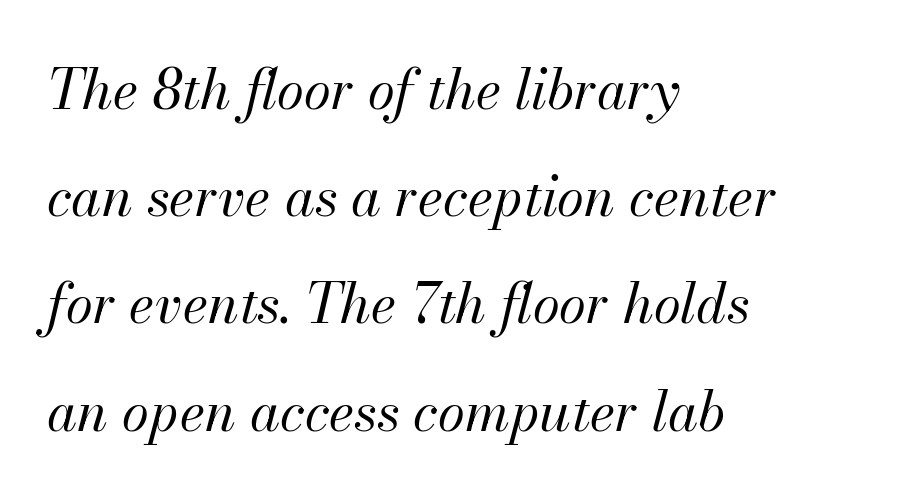
Q: Is the text bold? A: No.
Q: Is the text italic (slanted)? A: Yes, it leans right by about 13 degrees.
Q: Is the text underlined? A: No.
Q: How is the paragraph aligned? A: Left-aligned.
Q: Is the spacing between letters normal or unusually wide? A: Normal.
Q: Is the spacing between lines tight, normal or loose? A: Loose.
Q: Width (condensed, normal, or wide)? A: Normal.
Q: Stroke contrast? A: Medium.
Q: x-height? A: Small.
Q: Monospaced? A: No.
